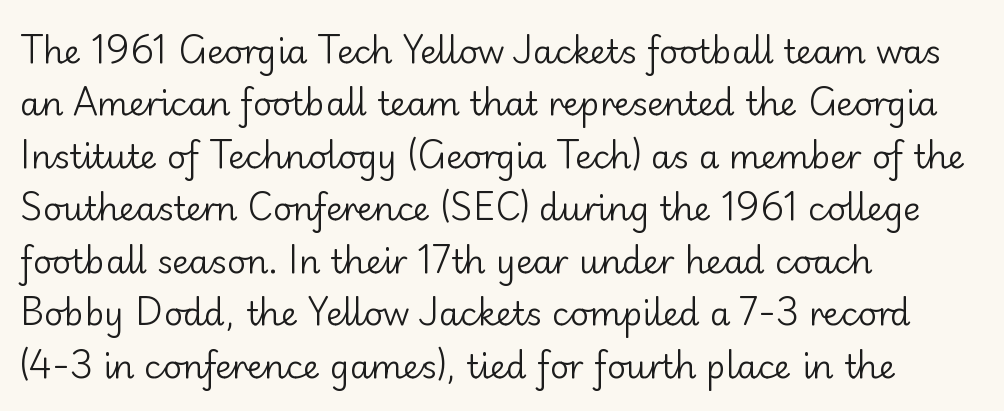
The image shows 33 px regular-weight sans-serif type, upright; set left-aligned, normal line spacing (1.59x), normal letter spacing, not underlined; low stroke contrast and a small x-height.
